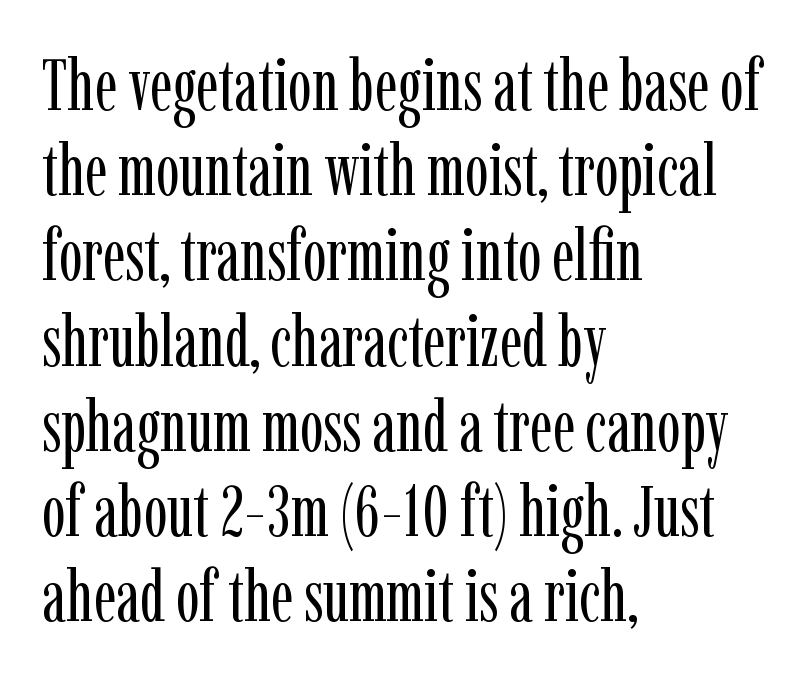
Unbolded letterforms with no extra heft. Unlike a clean sans, this face finishes its strokes with serifs. If you drew a line through each stem, it would be perfectly vertical. Spacing verdict: proportional, widths tailored to each character. Glance below the letters and you will spot only blank space. Which margin do the lines hug? The left one — the right edge is uneven.
